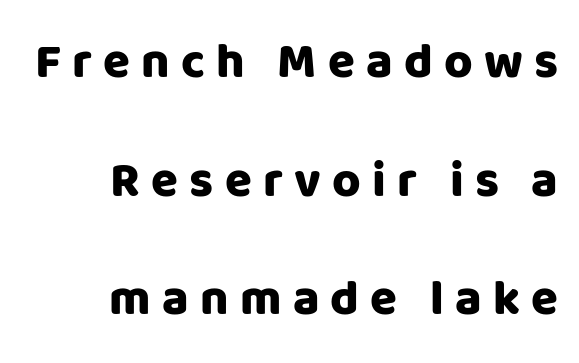
Students, observe: this is what heavily led, spacious text looks like. Leftover space on each line is placed entirely before the opening word. You can tell it's not italic because the verticals are truly vertical. Glyph-to-glyph distance is far greater than everyday printed text.
